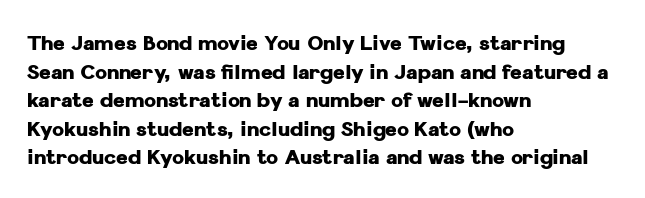
Q: Is the text bold? A: Yes.
Q: Is the text italic (slanted)? A: No, it is upright.
Q: Is the text underlined? A: No.
Q: How is the paragraph aligned? A: Left-aligned.
Q: Is the spacing between letters normal or unusually wide? A: Normal.
Q: Is the spacing between lines tight, normal or loose? A: Normal.
